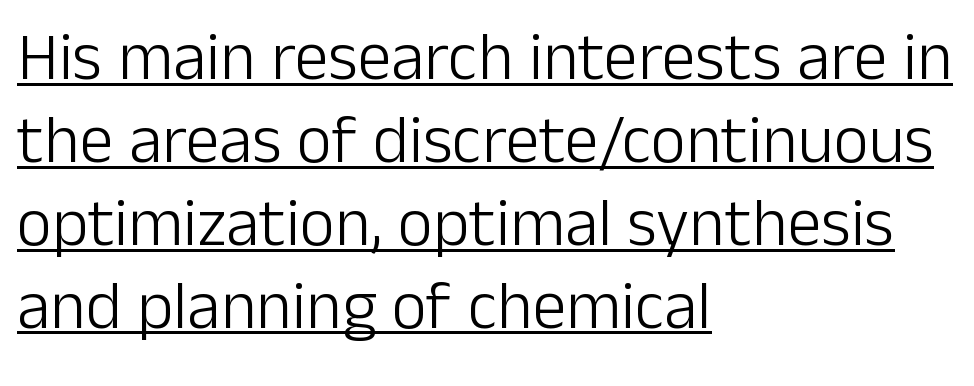
Q: Is the text bold? A: No.
Q: Is the text italic (slanted)? A: No, it is upright.
Q: Is the typeface a serif or a sans-serif typeface? A: Sans-serif.
Q: Is the text underlined? A: Yes.
Q: How is the paragraph aligned? A: Left-aligned.
Q: Is the spacing between letters normal or unusually wide? A: Normal.
Q: Width (condensed, normal, or wide)? A: Normal.
Q: Stroke contrast? A: Low.
Q: x-height? A: Medium.
Q: Monospaced? A: No.
